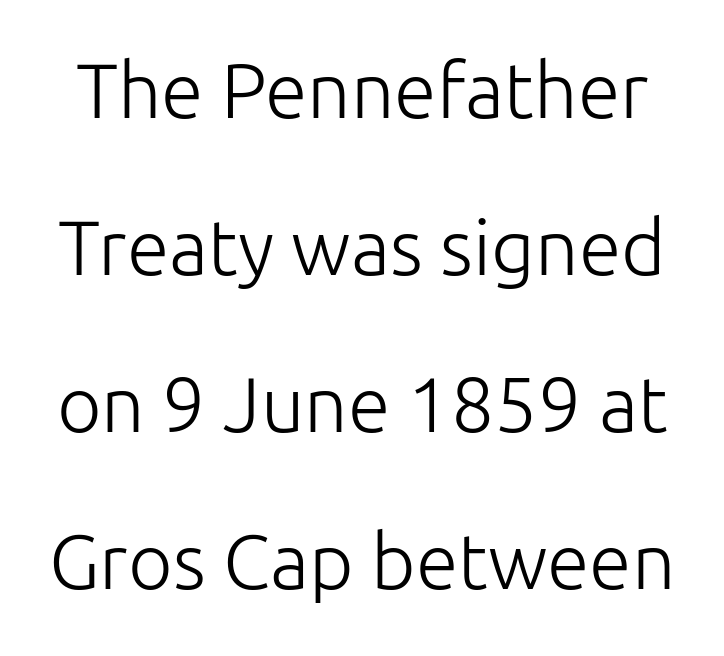
Q: Is the text bold? A: No.
Q: Is the text italic (slanted)? A: No, it is upright.
Q: Is the typeface a serif or a sans-serif typeface? A: Sans-serif.
Q: Is the text underlined? A: No.
Q: Is the spacing between letters normal or unusually wide? A: Normal.
Q: Is the spacing between lines tight, normal or loose? A: Loose.
Q: Width (condensed, normal, or wide)? A: Normal.
Q: Stroke contrast? A: Low.
Q: x-height? A: Medium.
Q: Monospaced? A: No.
